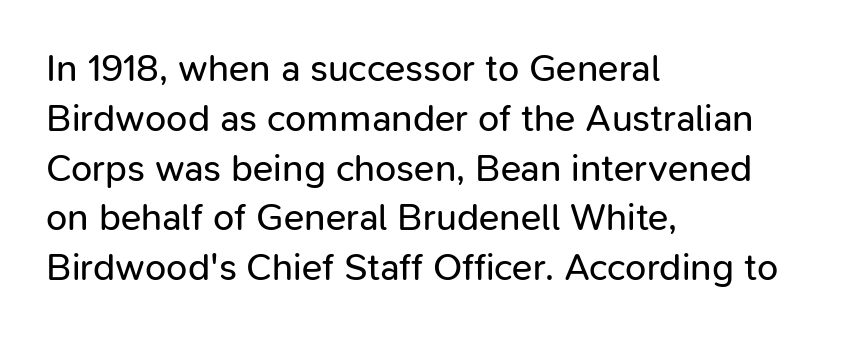
The image shows 38 px regular-weight sans-serif type, upright; set left-aligned, normal line spacing (1.31x), normal letter spacing, not underlined; low stroke contrast and a medium x-height.
